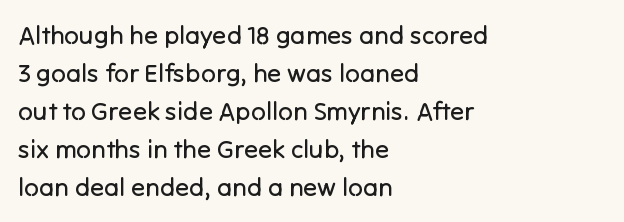
{"italic": "no", "bold": "no", "underline": "no", "align": "left", "line_spacing": "normal", "line_spacing_ratio": 1.46, "letter_spacing": "normal", "letter_spacing_em": 0.0, "glyph_px": 26}
